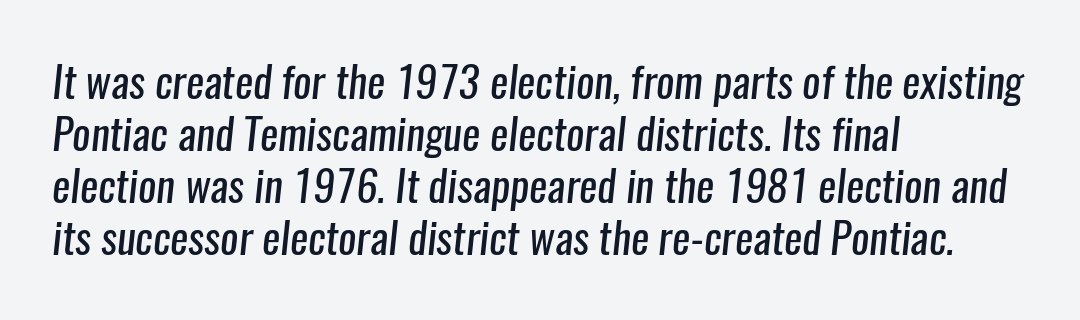
{"serif": "no", "bold": "no", "weight": "regular", "width": "condensed", "stroke_contrast": "low", "x_height": "medium", "monospaced": "no", "underline": "no", "align": "left", "line_spacing_ratio": 1.21, "letter_spacing": "normal", "letter_spacing_em": 0.0, "glyph_px": 43}
